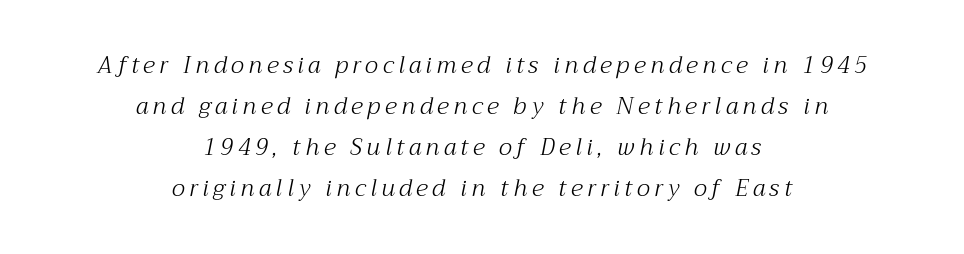
Q: Is the text bold? A: No.
Q: Is the text italic (slanted)? A: Yes, it leans right by about 12 degrees.
Q: Is the text underlined? A: No.
Q: How is the paragraph aligned? A: Centered.
Q: Is the spacing between letters normal or unusually wide? A: Unusually wide.
